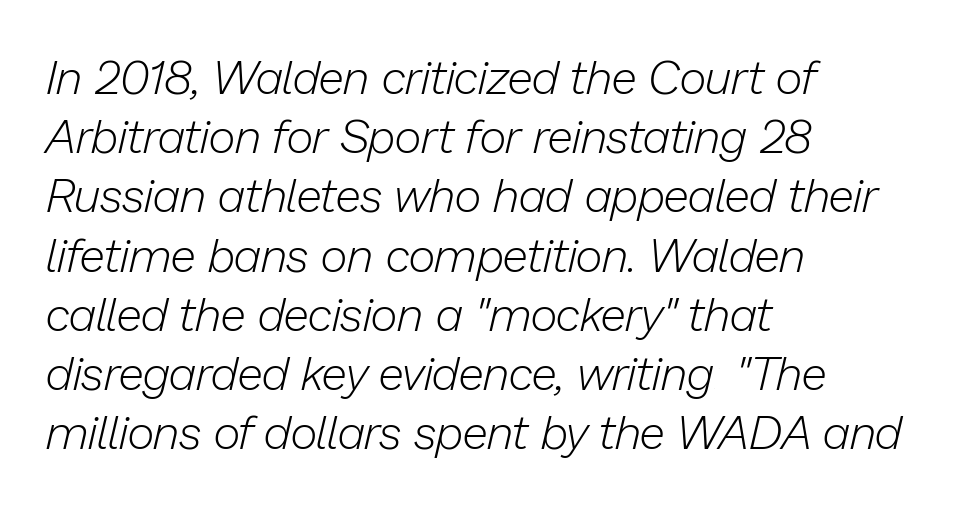
{"italic": "yes", "lean": "right", "slant_degrees": 13, "bold": "no", "weight": "light", "width": "normal", "stroke_contrast": "low", "x_height": "medium", "monospaced": "no", "underline": "no", "align": "left", "line_spacing": "normal", "line_spacing_ratio": 1.26, "letter_spacing": "normal", "letter_spacing_em": 0.0, "glyph_px": 47}
